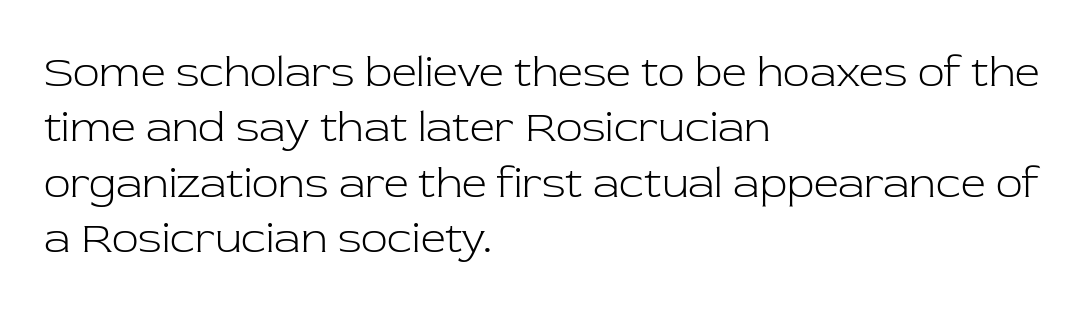
Any mark beneath the type? The region is blank. Tall strokes in this sample are plumb rather than angled. The tracking reads as untouched default to a designer's eye. Teacher's note: observe the even left margin — that is flush-left alignment.
